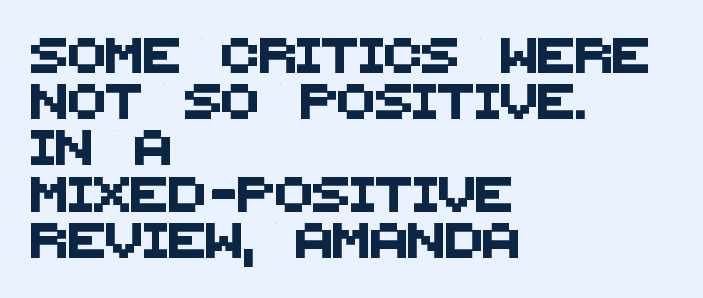
The image shows 35 px sans-serif type; set left-aligned, normal line spacing (1.32x), normal letter spacing, not underlined; medium stroke contrast and a large x-height.
